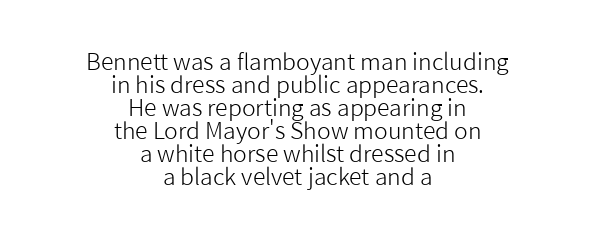
The lines are quadded center. The leading is snug, giving the passage a crowded texture. The passage shown is not bold in any degree. A typesetter would call this zero additional tracking.
